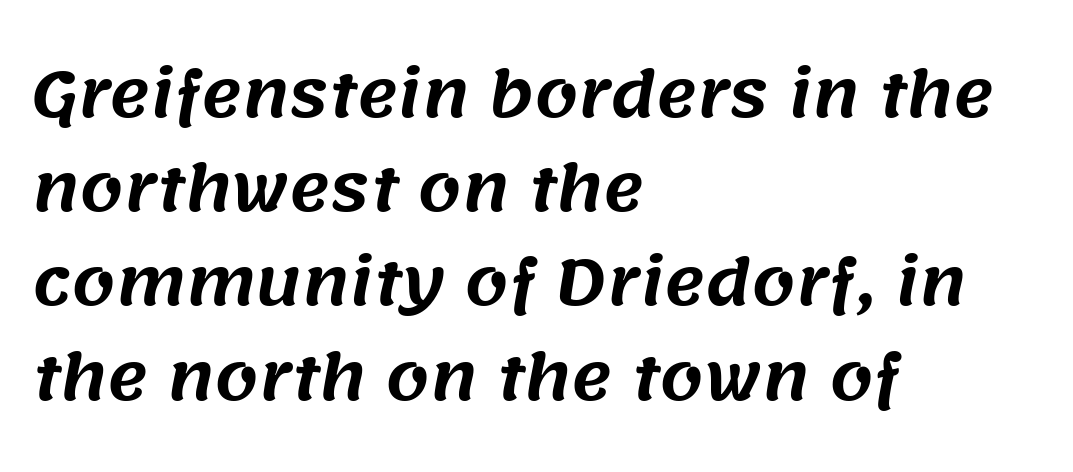
{"serif": "no", "width": "normal", "stroke_contrast": "medium", "x_height": "large", "monospaced": "no", "underline": "no", "align": "left", "line_spacing": "normal", "line_spacing_ratio": 1.52, "letter_spacing": "normal", "letter_spacing_em": 0.0, "glyph_px": 62}
